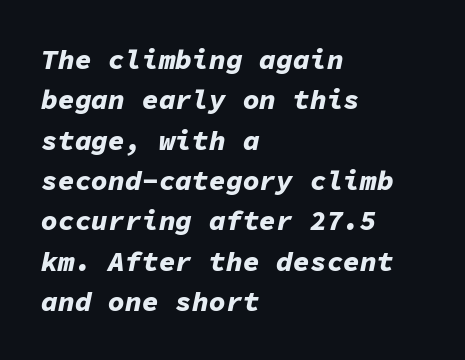
Q: Is the text bold? A: Yes.
Q: Is the text italic (slanted)? A: Yes, it leans right by about 11 degrees.
Q: Is the text underlined? A: No.
Q: How is the paragraph aligned? A: Left-aligned.
Q: Is the spacing between letters normal or unusually wide? A: Normal.
Q: Is the spacing between lines tight, normal or loose? A: Normal.
Q: Width (condensed, normal, or wide)? A: Normal.
Q: Stroke contrast? A: Low.
Q: x-height? A: Medium.
Q: Monospaced? A: Yes.
